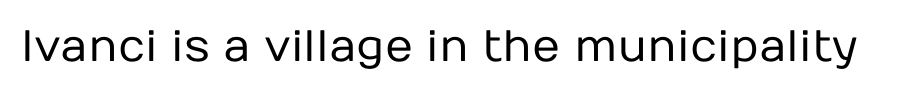
Q: Is the text bold? A: No.
Q: Is the text italic (slanted)? A: No, it is upright.
Q: Is the typeface a serif or a sans-serif typeface? A: Sans-serif.
Q: Is the text underlined? A: No.
Q: Is the spacing between letters normal or unusually wide? A: Normal.
Q: Width (condensed, normal, or wide)? A: Normal.
Q: Stroke contrast? A: Low.
Q: x-height? A: Medium.
Q: Monospaced? A: No.
